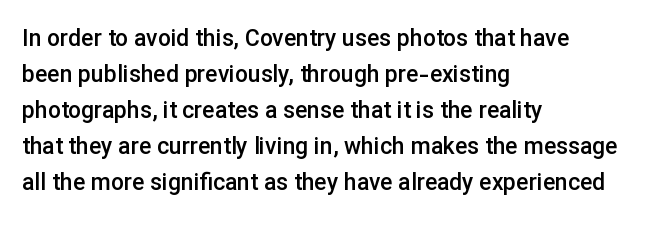
The image shows 23 px text type, upright; set left-aligned, normal line spacing (1.57x), normal letter spacing, not underlined.
